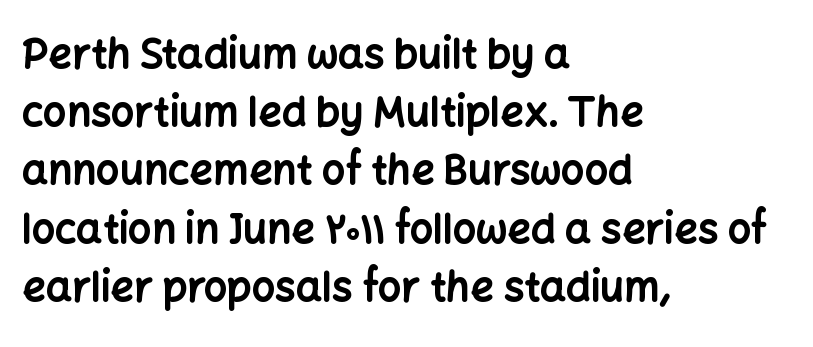
Q: Is the text bold? A: Yes.
Q: Is the text italic (slanted)? A: No, it is upright.
Q: Is the typeface a serif or a sans-serif typeface? A: Sans-serif.
Q: Is the text underlined? A: No.
Q: How is the paragraph aligned? A: Left-aligned.
Q: Is the spacing between letters normal or unusually wide? A: Normal.
Q: Is the spacing between lines tight, normal or loose? A: Normal.
Q: Width (condensed, normal, or wide)? A: Normal.
Q: Stroke contrast? A: Low.
Q: x-height? A: Medium.
Q: Monospaced? A: No.
